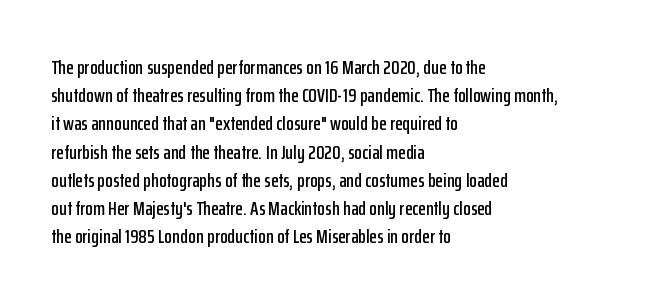
Quick note: interline space is typical. Layout note: lines flush left. The tracking reads as untouched default to a designer's eye. The passage shown is not underscored anywhere. The type sits square on the baseline with zero lean.
